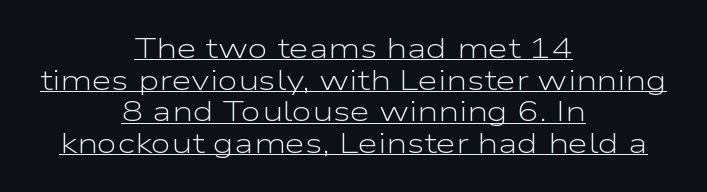
The image shows 29 px light, wide sans-serif type, upright; set centered, tight line spacing (1.09x), normal letter spacing, underlined; low stroke contrast and a medium x-height.
